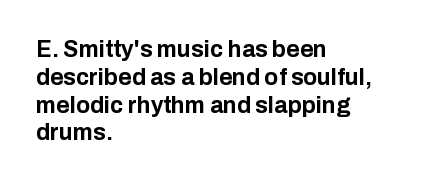
Short and long lines alike share a common starting point at left. Unlike italic type, these characters show no tilt at all. The passage shown is emphatically bold. The face used here is rendered with its standard letterfit. The space beneath each line is pristine and unruled.
